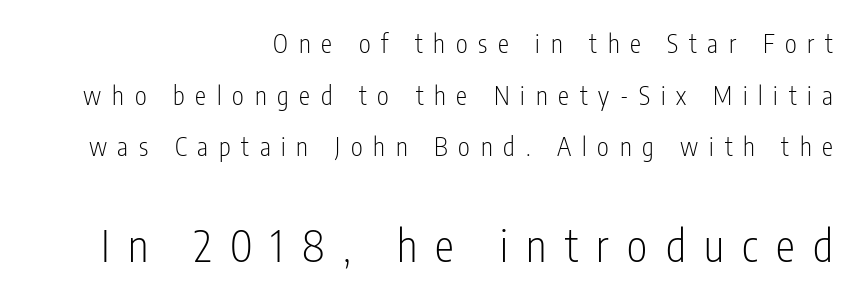
The image shows 43 px light, condensed sans-serif type, upright; set right-aligned, loose line spacing (2.07x), unusually wide letter spacing (+0.43 em), not underlined; the second (bottom) block is 1.72x larger; low stroke contrast and a medium x-height.
